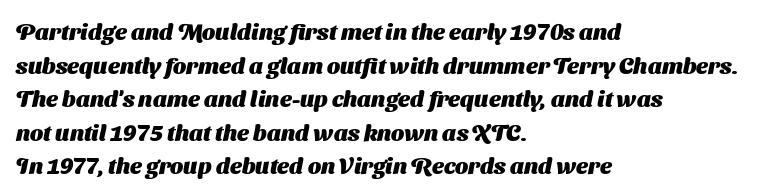
The vertical gap from one line to the next is medium. You could call the tracking neutral — neither tight nor loose. Its strokes are broad and dark, the hallmark of bold type. Only glyphs here, with clear space below each row.
